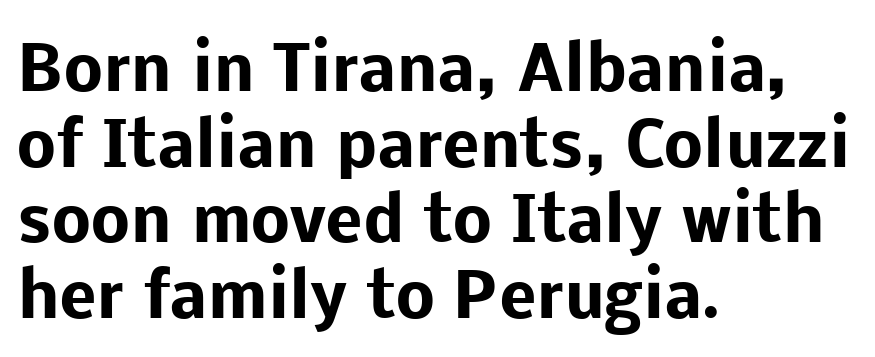
Q: Is the text bold? A: Yes.
Q: Is the text italic (slanted)? A: No, it is upright.
Q: Is the typeface a serif or a sans-serif typeface? A: Sans-serif.
Q: Is the text underlined? A: No.
Q: How is the paragraph aligned? A: Left-aligned.
Q: Is the spacing between letters normal or unusually wide? A: Normal.
Q: Width (condensed, normal, or wide)? A: Normal.
Q: Stroke contrast? A: Low.
Q: x-height? A: Medium.
Q: Monospaced? A: No.
